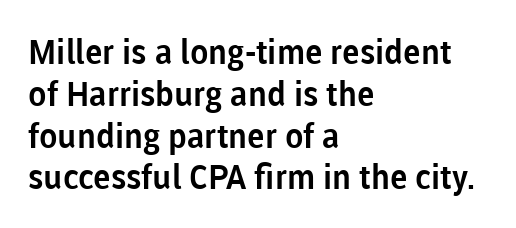
Is this a fixed-width face? No — the glyphs have proportional, varying widths. Serifs: no, the terminals of the letterforms are clean. Inter-character spacing is left at the font's built-in metrics. Designer's note — italics off, roman on.
